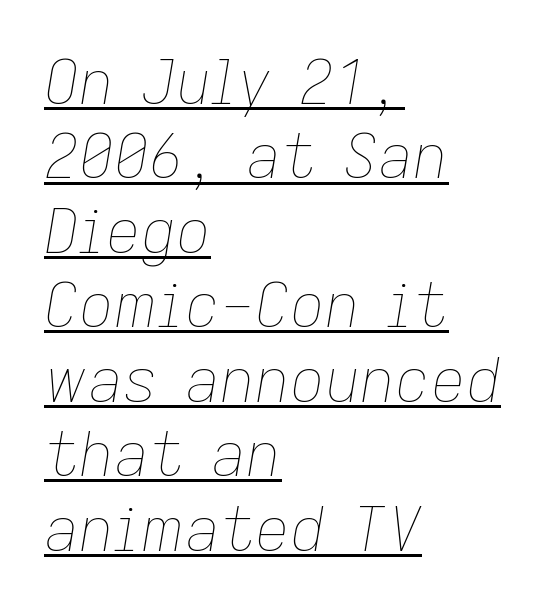
The image shows 61 px thin type, italic (leaning right); set left-aligned, line spacing 1.22x, normal letter spacing, underlined; low stroke contrast and a medium x-height.
